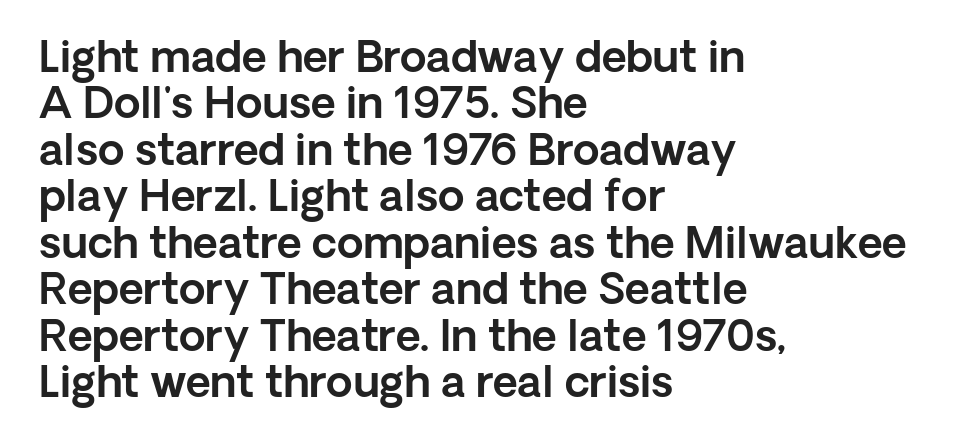
{"serif": "no", "italic": "no", "width": "normal", "x_height": "medium", "monospaced": "no", "underline": "no", "align": "left", "line_spacing": "tight", "line_spacing_ratio": 1.08, "letter_spacing": "normal", "letter_spacing_em": 0.0, "glyph_px": 43}
